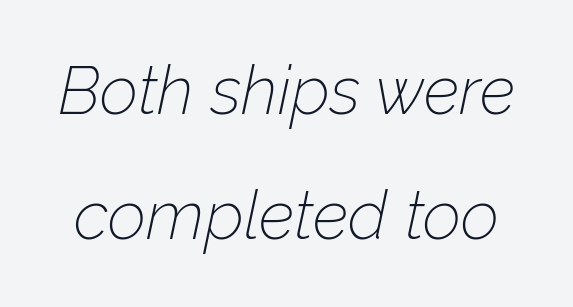
Character widths vary here, with narrow letters taking less room than wide ones. Weight class: somewhere from thin through regular. The passage shown has conventional tracking throughout. If you drew a line through each stem, it would be angled. Descender tails drop into unmarked territory.
